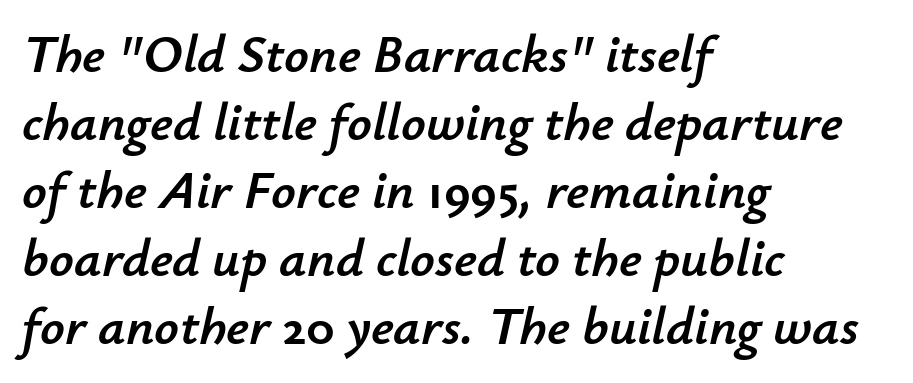
The image shows 54 px text type, italic (leaning right); set left-aligned, normal line spacing (1.26x), normal letter spacing, not underlined; low stroke contrast and a small x-height.
